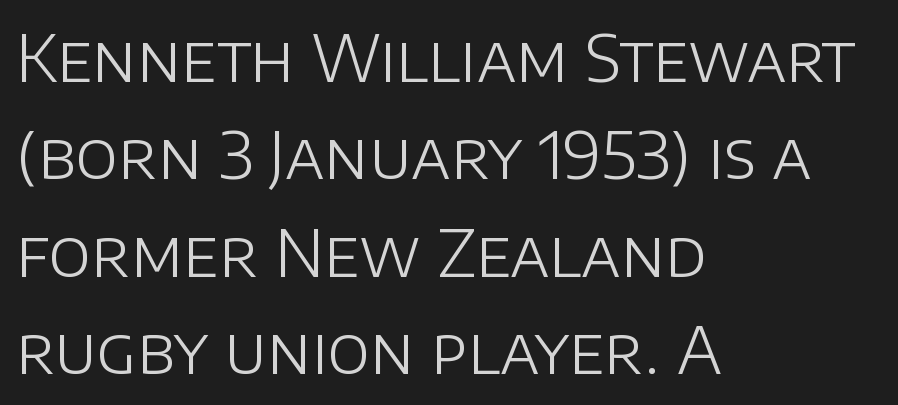
{"serif": "no", "italic": "no", "bold": "no", "weight": "light", "width": "normal", "stroke_contrast": "low", "x_height": "large", "monospaced": "no", "underline": "no", "align": "left", "line_spacing": "normal", "line_spacing_ratio": 1.52, "letter_spacing": "normal", "letter_spacing_em": 0.0, "glyph_px": 64}
